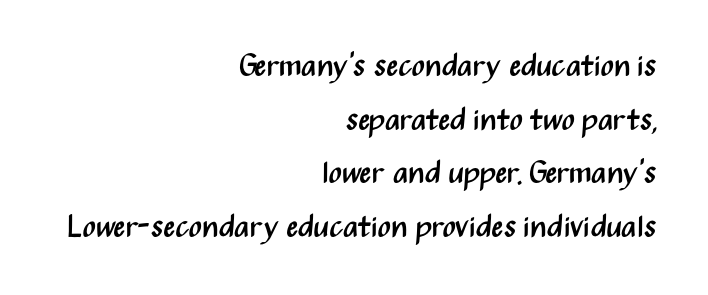
Short and long lines alike share a common ending point at right. The typeface has the unassuming heft of standard copy or less. This is sans-serif lettering, the kind often seen on screens and signage. Italic? Not at all — the glyphs are vertical.
